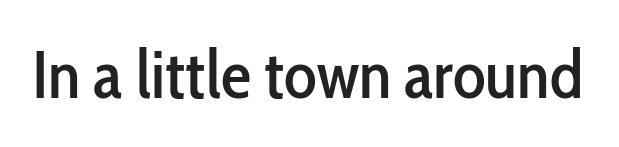
{"serif": "no", "italic": "no", "width": "condensed", "stroke_contrast": "low", "x_height": "medium", "monospaced": "no", "underline": "no", "letter_spacing": "normal", "letter_spacing_em": 0.0, "glyph_px": 68}
